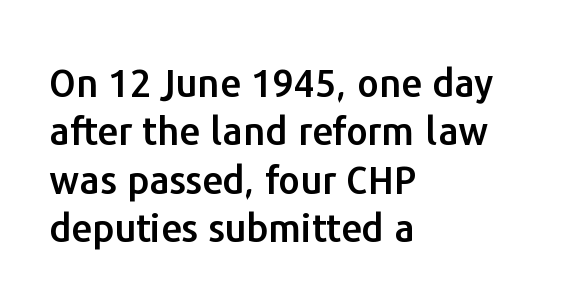
The image shows 38 px sans-serif type, upright; set left-aligned, normal line spacing (1.27x), normal letter spacing, not underlined; low stroke contrast and a medium x-height.
